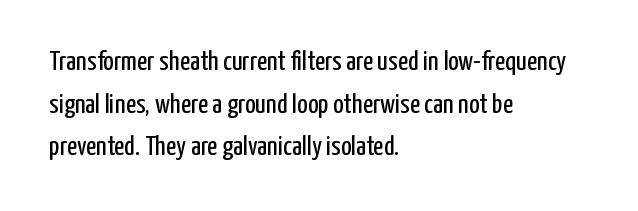
The image shows 28 px regular-weight, condensed sans-serif type, upright; set left-aligned, normal line spacing (1.52x), normal letter spacing, not underlined; low stroke contrast and a medium x-height.
